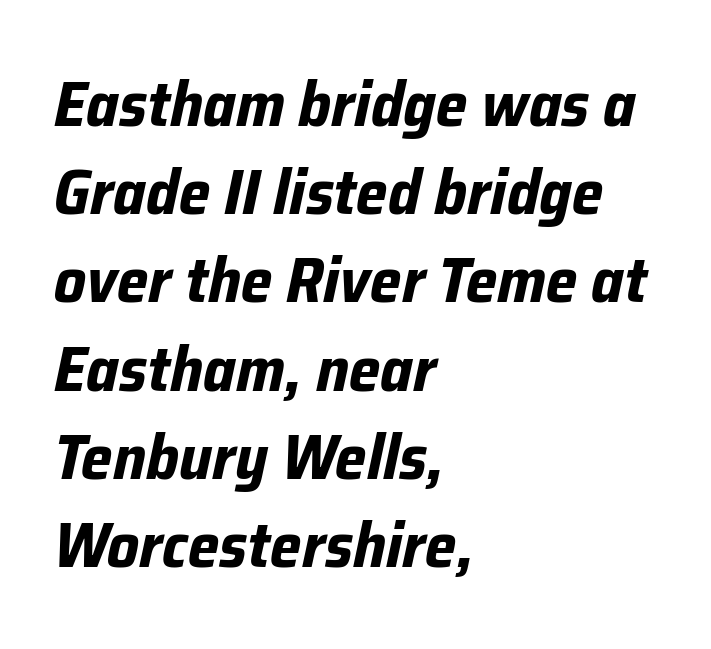
The image shows 63 px bold type, italic (leaning right); set left-aligned, normal line spacing (1.4x), normal letter spacing, not underlined; low stroke contrast and a medium x-height.
